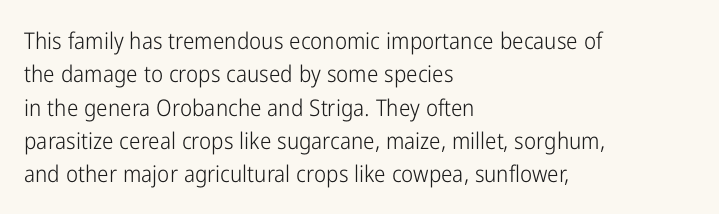
{"italic": "no", "bold": "no", "underline": "no", "align": "left", "line_spacing": "normal", "line_spacing_ratio": 1.45, "letter_spacing": "normal", "letter_spacing_em": 0.0, "glyph_px": 23}
